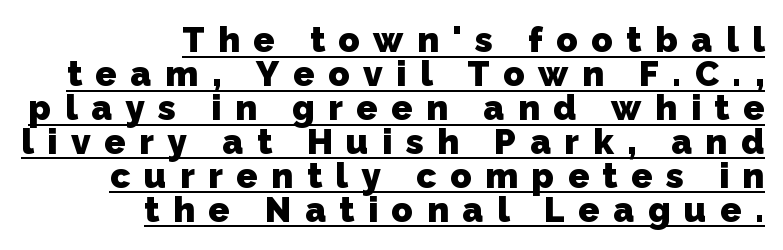
Q: Is the text bold? A: Yes.
Q: Is the typeface a serif or a sans-serif typeface? A: Sans-serif.
Q: Is the text underlined? A: Yes.
Q: How is the paragraph aligned? A: Right-aligned.
Q: Is the spacing between letters normal or unusually wide? A: Unusually wide.
Q: Is the spacing between lines tight, normal or loose? A: Tight.
Q: Width (condensed, normal, or wide)? A: Normal.
Q: Stroke contrast? A: Low.
Q: x-height? A: Medium.
Q: Monospaced? A: No.
